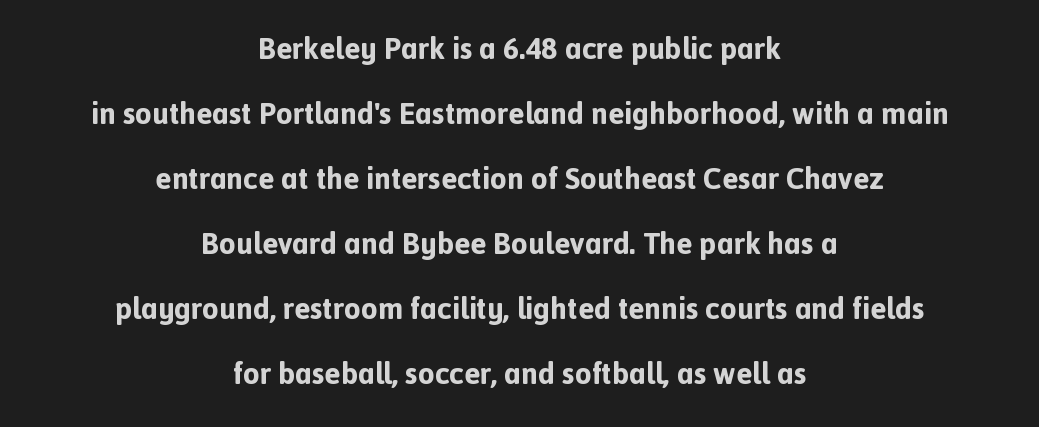
Q: Is the text bold? A: Yes.
Q: Is the text italic (slanted)? A: No, it is upright.
Q: Is the typeface a serif or a sans-serif typeface? A: Sans-serif.
Q: Is the text underlined? A: No.
Q: How is the paragraph aligned? A: Centered.
Q: Is the spacing between letters normal or unusually wide? A: Normal.
Q: Is the spacing between lines tight, normal or loose? A: Loose.
Q: Width (condensed, normal, or wide)? A: Normal.
Q: x-height? A: Medium.
Q: Monospaced? A: No.
